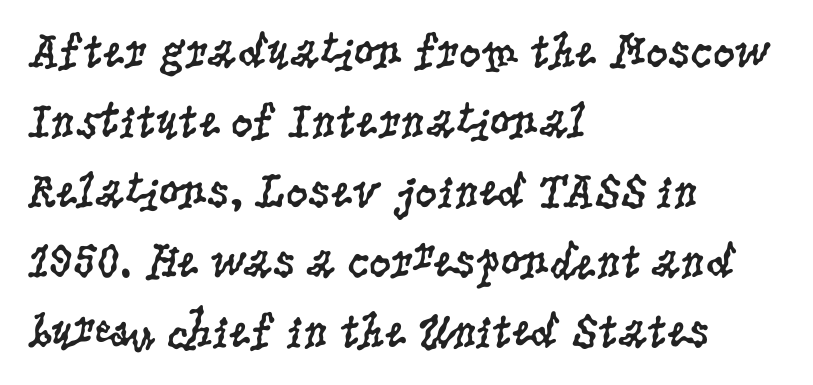
Q: Is the text bold? A: No.
Q: Is the typeface a serif or a sans-serif typeface? A: Serif.
Q: Is the text underlined? A: No.
Q: How is the paragraph aligned? A: Left-aligned.
Q: Is the spacing between letters normal or unusually wide? A: Normal.
Q: Is the spacing between lines tight, normal or loose? A: Normal.
Q: Width (condensed, normal, or wide)? A: Condensed.
Q: Stroke contrast? A: Low.
Q: x-height? A: Large.
Q: Monospaced? A: No.
